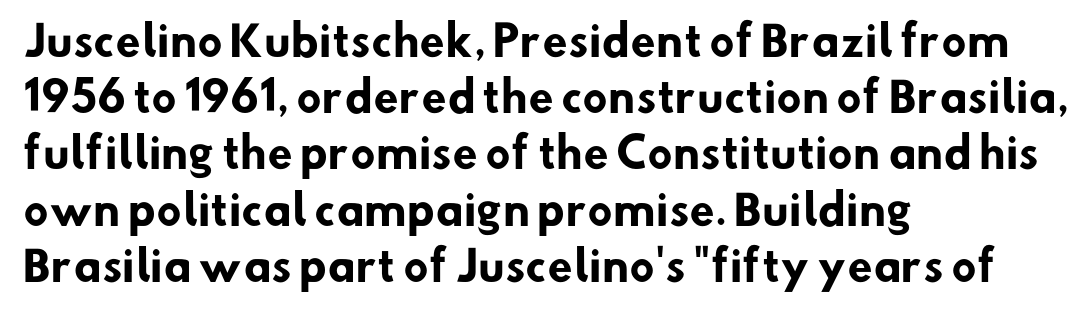
Q: Is the text bold? A: Yes.
Q: Is the typeface a serif or a sans-serif typeface? A: Sans-serif.
Q: Is the text underlined? A: No.
Q: How is the paragraph aligned? A: Left-aligned.
Q: Is the spacing between letters normal or unusually wide? A: Normal.
Q: Is the spacing between lines tight, normal or loose? A: Normal.
Q: Width (condensed, normal, or wide)? A: Normal.
Q: Stroke contrast? A: Low.
Q: x-height? A: Small.
Q: Monospaced? A: No.
